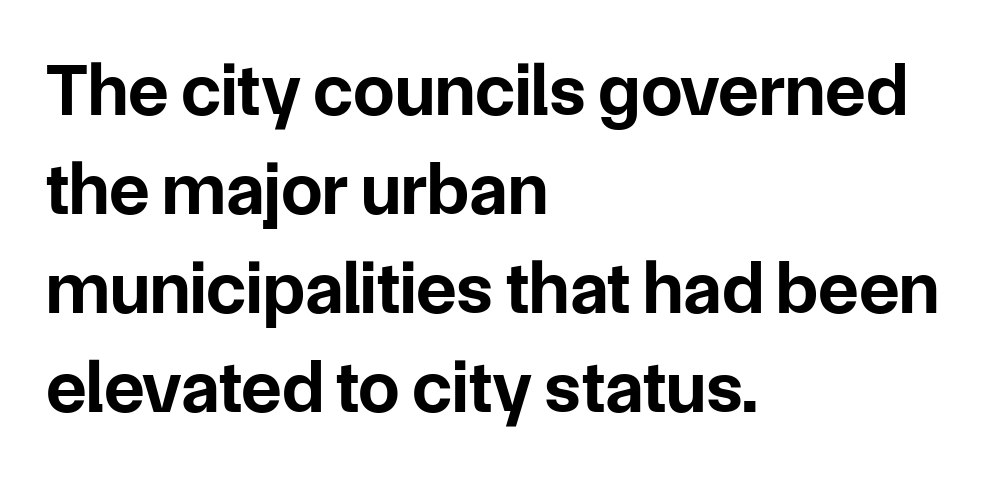
The image shows 74 px bold sans-serif type, upright; set left-aligned, normal line spacing (1.34x), normal letter spacing, not underlined; low stroke contrast and a medium x-height.
